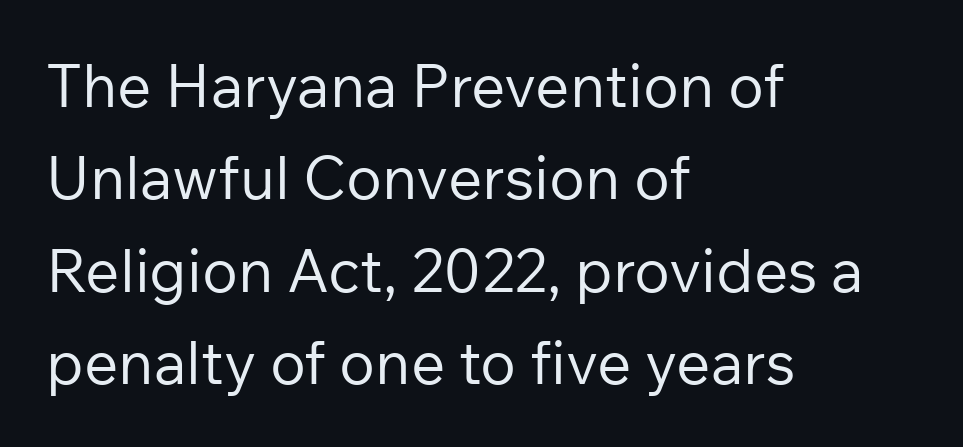
Q: Is the text bold? A: No.
Q: Is the text italic (slanted)? A: No, it is upright.
Q: Is the typeface a serif or a sans-serif typeface? A: Sans-serif.
Q: Is the text underlined? A: No.
Q: How is the paragraph aligned? A: Left-aligned.
Q: Is the spacing between letters normal or unusually wide? A: Normal.
Q: Is the spacing between lines tight, normal or loose? A: Normal.
Q: Width (condensed, normal, or wide)? A: Normal.
Q: Stroke contrast? A: Low.
Q: x-height? A: Medium.
Q: Monospaced? A: No.
